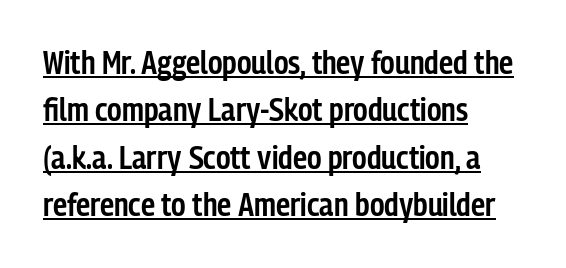
Each line of the rendering has a horizontal stroke beneath the glyphs. Weight check: semibold — heavier than regular, not quite bold. Posture: upright roman. What's the leading like? Ordinary, nothing unusual. Nothing unusual about the tracking: characters are spaced as the font intends.
